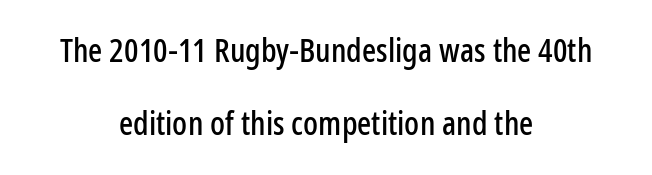
Q: Is the text italic (slanted)? A: No, it is upright.
Q: Is the typeface a serif or a sans-serif typeface? A: Sans-serif.
Q: Is the text underlined? A: No.
Q: How is the paragraph aligned? A: Centered.
Q: Is the spacing between letters normal or unusually wide? A: Normal.
Q: Is the spacing between lines tight, normal or loose? A: Loose.
Q: Width (condensed, normal, or wide)? A: Condensed.
Q: Stroke contrast? A: Low.
Q: x-height? A: Medium.
Q: Monospaced? A: No.
